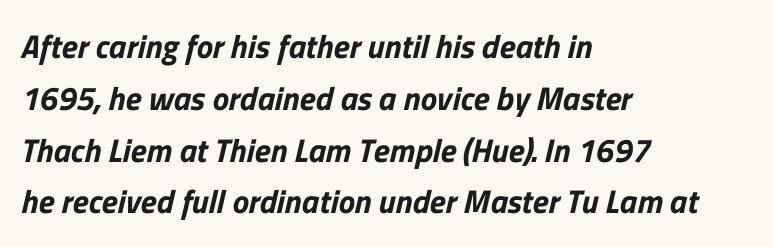
{"serif": "no", "width": "normal", "stroke_contrast": "low", "x_height": "medium", "monospaced": "no", "underline": "no", "align": "left", "line_spacing": "normal", "line_spacing_ratio": 1.57, "letter_spacing": "normal", "letter_spacing_em": 0.0, "glyph_px": 33}
